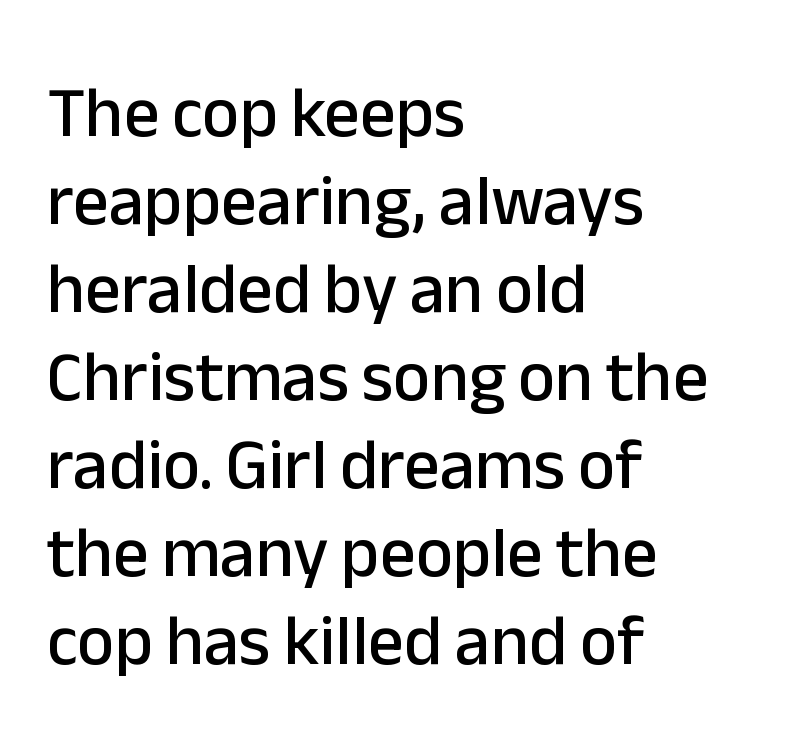
The letterforms sit shoulder to shoulder at normal distance. Posture: vertical. The passage is arranged the way most books set body copy — flush left. You could not count columns in this text — the font is proportionally spaced. Check under the words: just untouched page.
